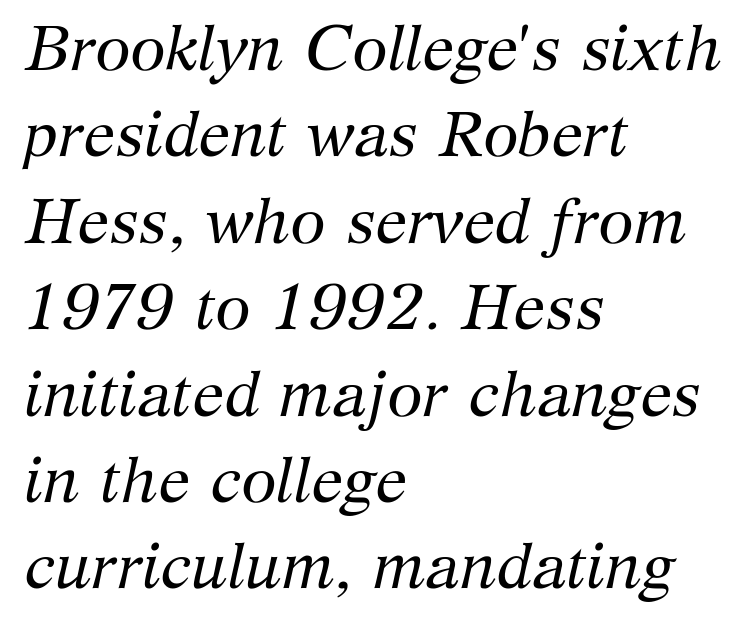
Tracking here is standard; glyphs follow each other at the usual distance. The paragraph has a hard left edge and a soft right edge. Think of a printed novel: that variable character pitch is what you see here. Is the stroke heavy? The answer is a plain regular-or-lighter. The text was rendered using a seriffed face with decorative stroke endings. The space directly below the letters is spotless.
